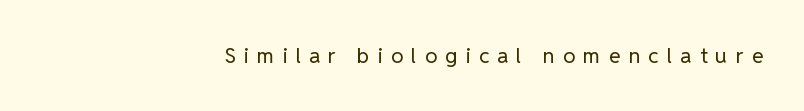
Q: Is the text bold? A: No.
Q: Is the text italic (slanted)? A: No, it is upright.
Q: Is the text underlined? A: No.
Q: How is the paragraph aligned? A: Right-aligned.
Q: Is the spacing between letters normal or unusually wide? A: Unusually wide.
